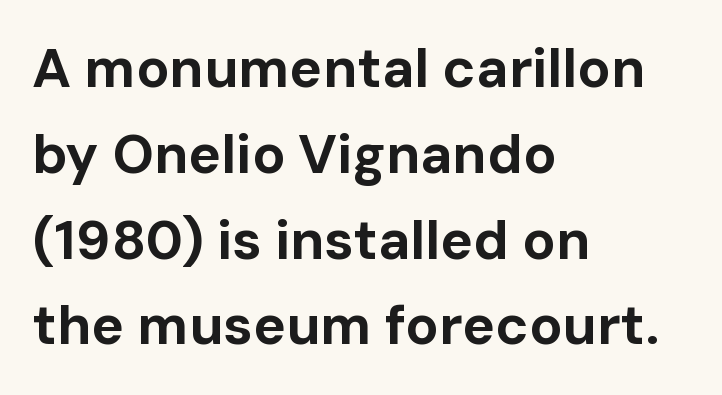
The image shows 55 px bold sans-serif type, upright; set left-aligned, normal line spacing (1.56x), normal letter spacing, not underlined; low stroke contrast and a medium x-height.
